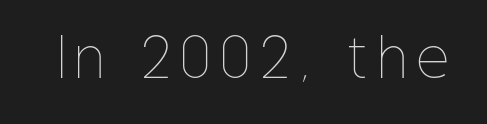
{"italic": "no", "bold": "no", "weight": "thin", "width": "condensed", "stroke_contrast": "low", "x_height": "medium", "monospaced": "no", "underline": "no", "letter_spacing": "wide", "letter_spacing_em": 0.23, "glyph_px": 51}
